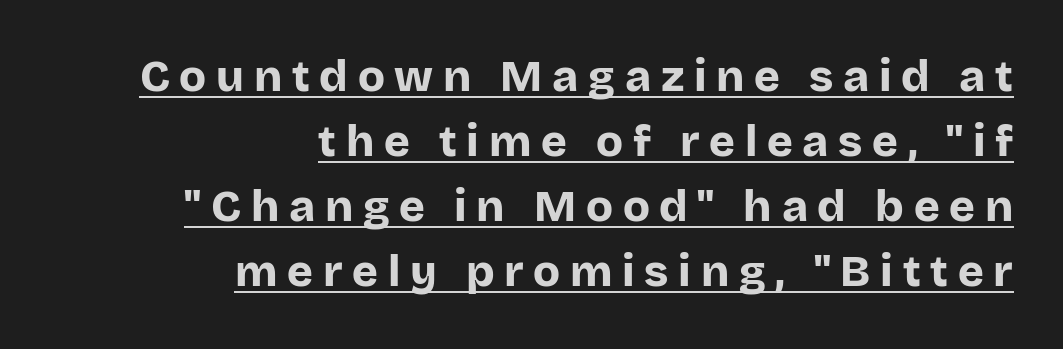
The glyphs are accompanied by a horizontal stroke just below them. Words appear elongated and porous because spacing is wide. The lines are quadded right. Leading matches the norm, producing a regular column.
